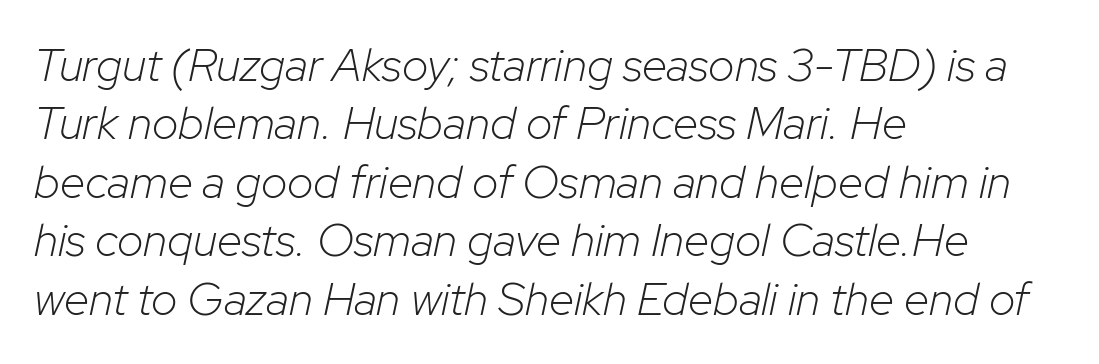
The image shows 46 px light type, italic (leaning right); set left-aligned, normal line spacing (1.27x), normal letter spacing, not underlined; low stroke contrast and a medium x-height.
